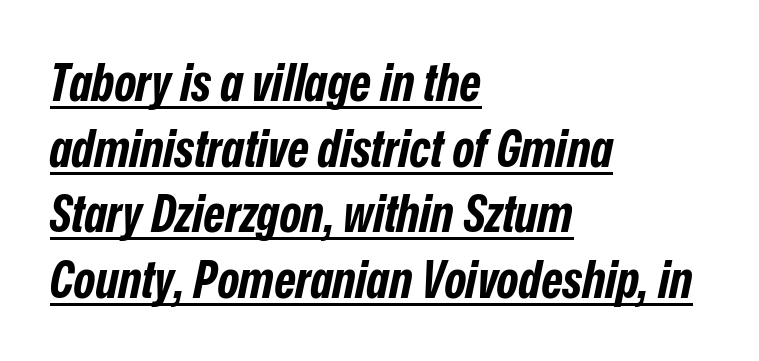
The image shows 52 px bold, condensed type, italic (leaning right); set left-aligned, normal line spacing (1.26x), normal letter spacing, underlined; low stroke contrast and a medium x-height.
